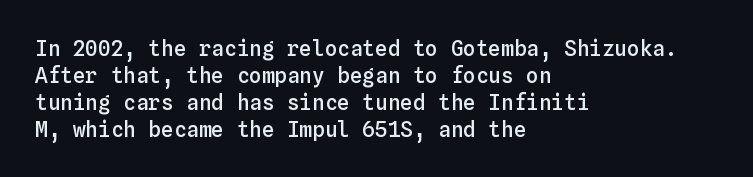
Posture: upright roman. Glance below the letters and you will spot only blank space. Its strokes are somewhat broadened, the hallmark of semibold type. Typeset ragged right — the left edge is the straight one.
